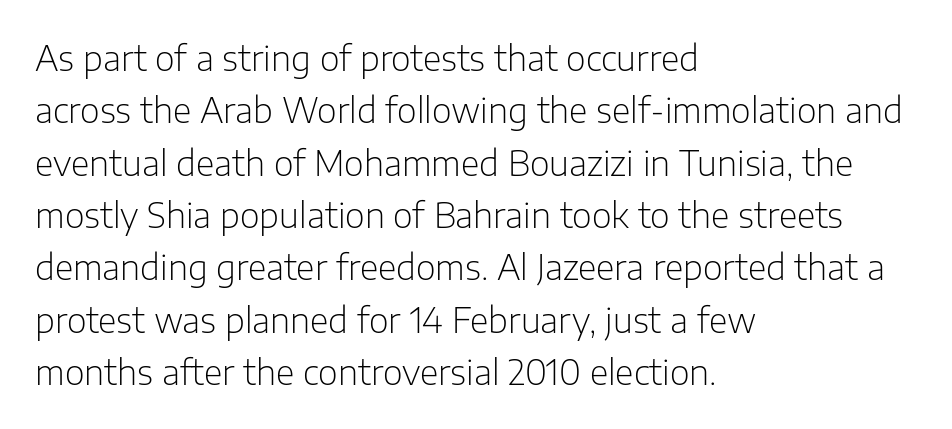
Q: Is the text bold? A: No.
Q: Is the text italic (slanted)? A: No, it is upright.
Q: Is the typeface a serif or a sans-serif typeface? A: Sans-serif.
Q: Is the text underlined? A: No.
Q: How is the paragraph aligned? A: Left-aligned.
Q: Is the spacing between letters normal or unusually wide? A: Normal.
Q: Is the spacing between lines tight, normal or loose? A: Normal.
Q: Width (condensed, normal, or wide)? A: Normal.
Q: Stroke contrast? A: Low.
Q: x-height? A: Medium.
Q: Monospaced? A: No.
